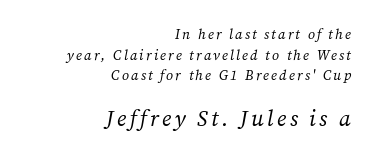
{"italic": "yes", "lean": "right", "slant_degrees": 12, "bold": "no", "underline": "no", "align": "right", "line_spacing": "normal", "line_spacing_ratio": 1.47, "larger_block": "second", "size_ratio": 1.57, "glyph_px": 22}
